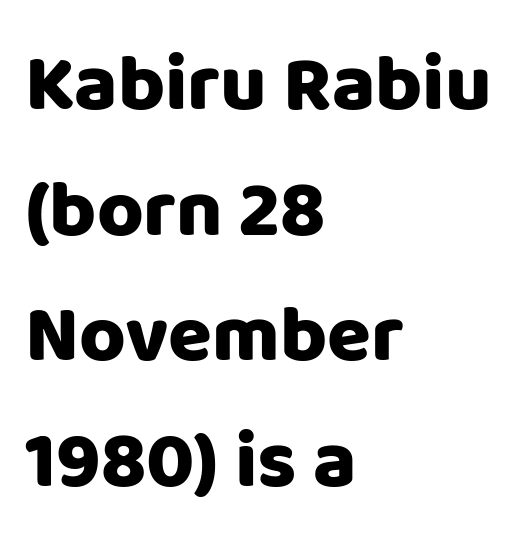
Tracking here is standard; glyphs follow each other at the usual distance. Each letter keeps its own natural width here, so spacing adapts to shape. Has an underline been added? It has not. Type style note: lacks serifs.
